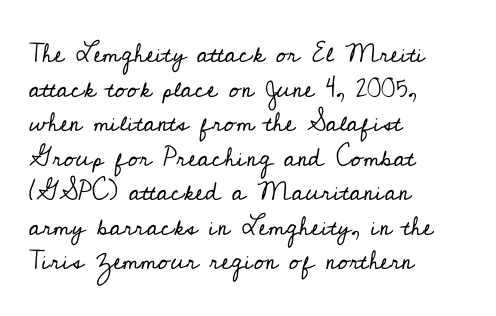
No chunkiness to these letters — they're not bold. A classic flush-left, rag-right setting is used for this passage. One glance says typical: line gaps are just what's usual. The letters sit at their default tracking, neither squeezed nor spread.
